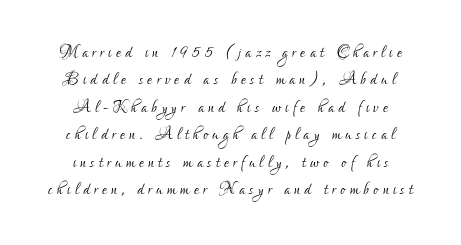
Visually the block forms a symmetrical silhouette, jagged on both flanks. Heaviness? Minimal to ordinary, like unemphasized prose. Each new line begins a customary step beneath the previous one. A clean baseline with only descenders dipping below it. Loose tracking; the words dissolve into strings of separated letters.
